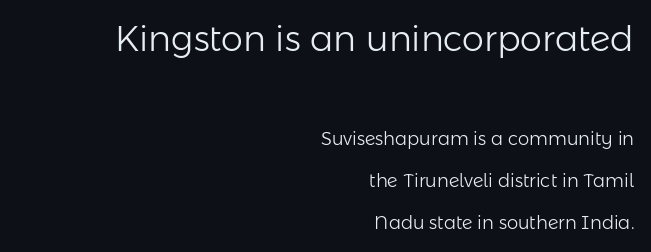
The image shows 35 px light sans-serif type, upright; set right-aligned, loose line spacing (2.34x), normal letter spacing, not underlined; the first (top) block is 1.94x larger; low stroke contrast and a medium x-height.
